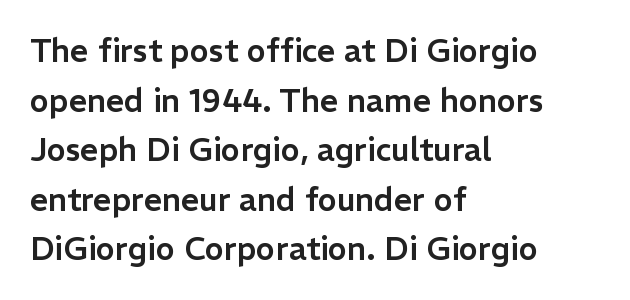
Normally led — the rows are evenly, conventionally spaced. The letters advance in unequal steps, a hallmark of proportional type. Honestly, the letter spacing is just normal — you wouldn't notice it. Short and long lines alike share a common starting point at left.
